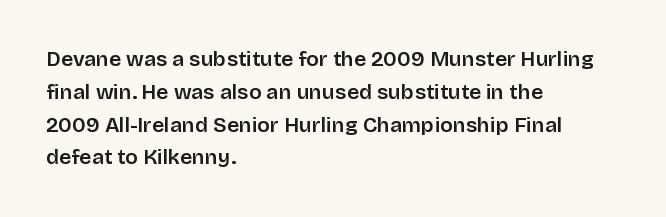
A somewhat darkened texture: the type is semibold rather than bold. Every stem runs plumb, perpendicular to the baseline. No extra tracking has been applied to these lines. A bare baseline throughout the passage. Every row of glyphs begins at an identical x-position on the left. Normally led — the rows are evenly, conventionally spaced.
